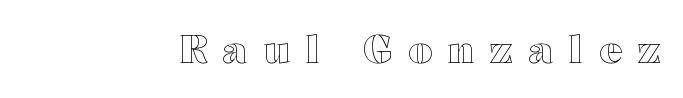
The letters are spread apart with noticeably loose tracking. The zone under the glyphs is completely vacant. You could not count columns in this text — the font is proportionally spaced. Posture: straight, roman, zero tilt.
